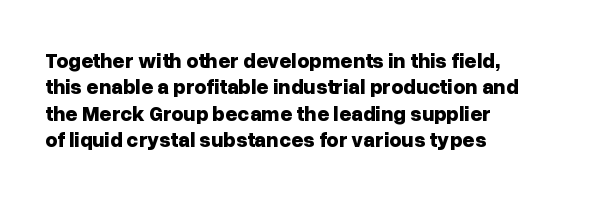
What weight is shown? A full bold with thick strokes. The lettering holds an erect, upright posture throughout. Plain, unruled lines of type. The rendering keeps characters at their native spacing. Leading: standard.
